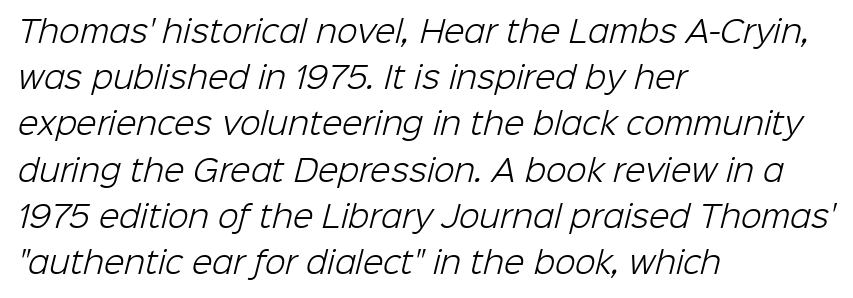
{"serif": "no", "bold": "no", "weight": "light", "width": "normal", "stroke_contrast": "low", "x_height": "medium", "monospaced": "no", "underline": "no", "align": "left", "line_spacing": "normal", "line_spacing_ratio": 1.54, "letter_spacing": "normal", "letter_spacing_em": 0.0, "glyph_px": 30}
